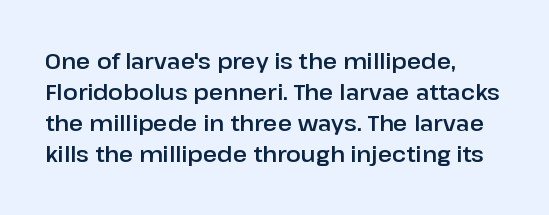
{"italic": "no", "underline": "no", "align": "left", "line_spacing": "normal", "line_spacing_ratio": 1.41, "letter_spacing": "normal", "letter_spacing_em": 0.0, "glyph_px": 22}
